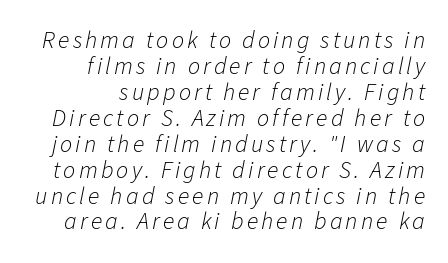
The lettering tilts uniformly, giving the passage an italic look. The designer dialed line spacing down below the default. Is the type heavy? It reads as light-to-regular instead. Decoration check: the copy has no underline. Which margin do the lines hug? The right one — the left edge is uneven.
